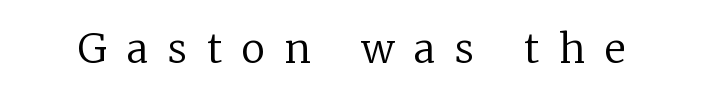
{"serif": "yes", "italic": "no", "bold": "no", "weight": "regular", "width": "normal", "stroke_contrast": "low", "x_height": "medium", "monospaced": "no", "underline": "no", "letter_spacing": "wide", "letter_spacing_em": 0.5, "glyph_px": 40}
